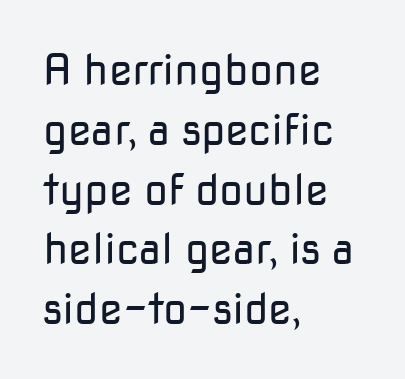
Q: Is the text bold? A: No.
Q: Is the text italic (slanted)? A: No, it is upright.
Q: Is the typeface a serif or a sans-serif typeface? A: Sans-serif.
Q: Is the text underlined? A: No.
Q: How is the paragraph aligned? A: Left-aligned.
Q: Is the spacing between letters normal or unusually wide? A: Normal.
Q: Is the spacing between lines tight, normal or loose? A: Normal.
Q: Width (condensed, normal, or wide)? A: Normal.
Q: Stroke contrast? A: Low.
Q: x-height? A: Medium.
Q: Monospaced? A: No.
